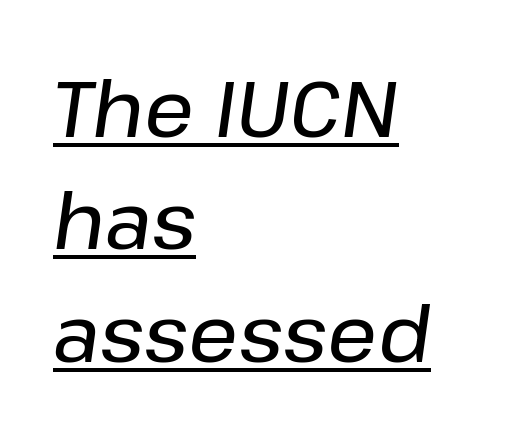
The rendering anchors every line to the left-hand side. Quick note: interline space is typical. The letters advance in unequal steps, a hallmark of proportional type. Underline: present. If you drew a line through each stem, it would be angled.
